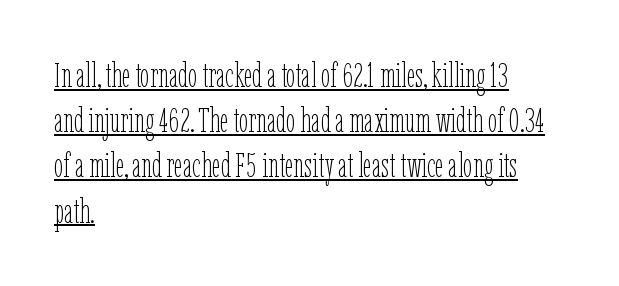
Q: Is the text bold? A: No.
Q: Is the text italic (slanted)? A: No, it is upright.
Q: Is the text underlined? A: Yes.
Q: How is the paragraph aligned? A: Left-aligned.
Q: Is the spacing between letters normal or unusually wide? A: Normal.
Q: Is the spacing between lines tight, normal or loose? A: Normal.
Q: Width (condensed, normal, or wide)? A: Condensed.
Q: Stroke contrast? A: Low.
Q: x-height? A: Medium.
Q: Monospaced? A: No.
